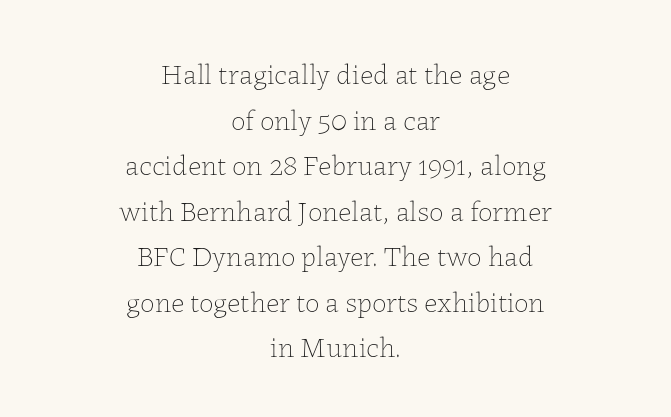
Q: Is the text bold? A: No.
Q: Is the text italic (slanted)? A: No, it is upright.
Q: Is the text underlined? A: No.
Q: How is the paragraph aligned? A: Centered.
Q: Is the spacing between letters normal or unusually wide? A: Normal.
Q: Is the spacing between lines tight, normal or loose? A: Normal.
Q: Width (condensed, normal, or wide)? A: Normal.
Q: Stroke contrast? A: Low.
Q: x-height? A: Medium.
Q: Monospaced? A: No.
